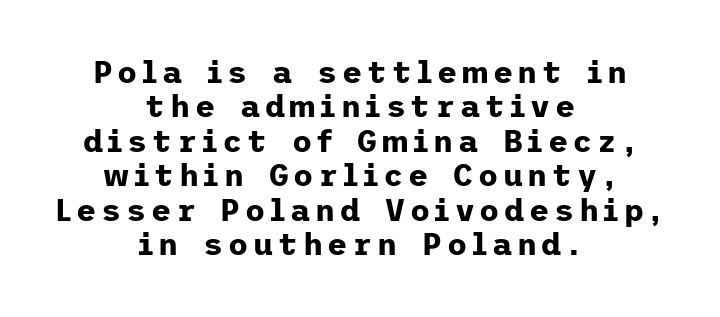
Posture: straight, roman, zero tilt. Descender tails drop into unmarked territory. The lines are packed closely together with very little leading. Observe the absence of serifs on each vertical stroke in this sample. What weight is shown? A full bold with thick strokes.
